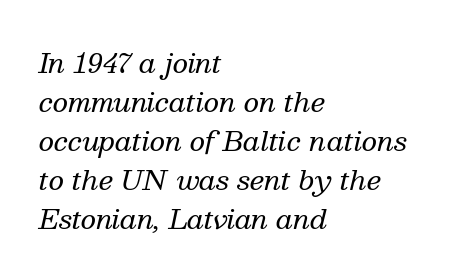
{"italic": "yes", "lean": "right", "slant_degrees": 13, "bold": "no", "underline": "no", "align": "left", "line_spacing": "normal", "line_spacing_ratio": 1.44, "letter_spacing": "normal", "letter_spacing_em": 0.0, "glyph_px": 27}
